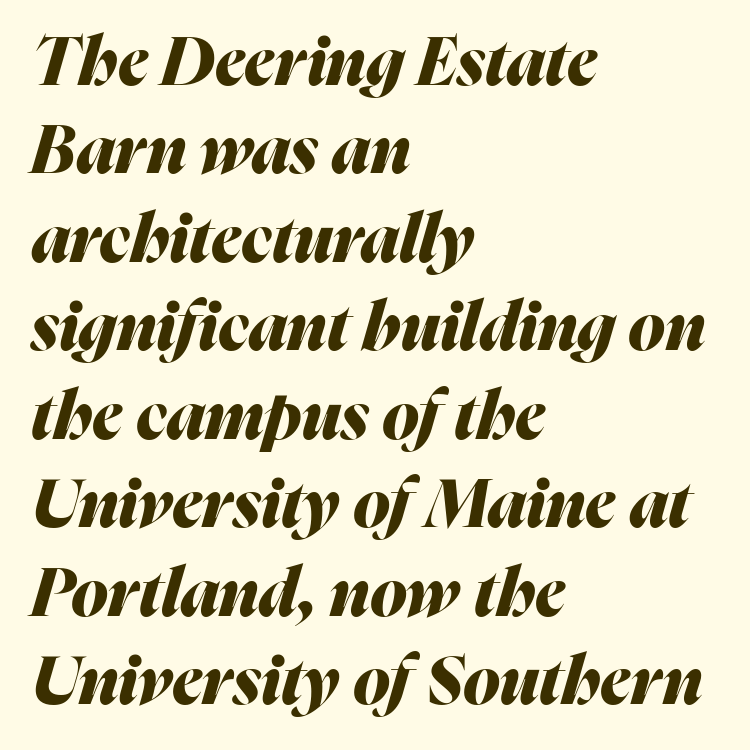
The image shows 67 px heavy type, italic (leaning right); set left-aligned, normal line spacing (1.32x), normal letter spacing, not underlined; medium stroke contrast and a medium x-height.
